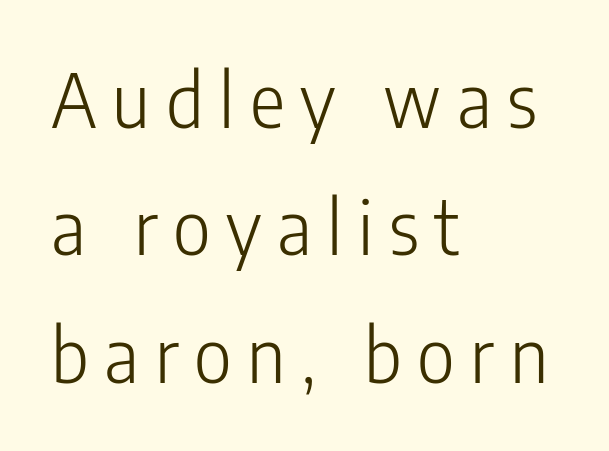
The image shows 74 px light, condensed sans-serif type, upright; set left-aligned, line spacing 1.72x, unusually wide letter spacing (+0.21 em), not underlined; low stroke contrast and a medium x-height.
